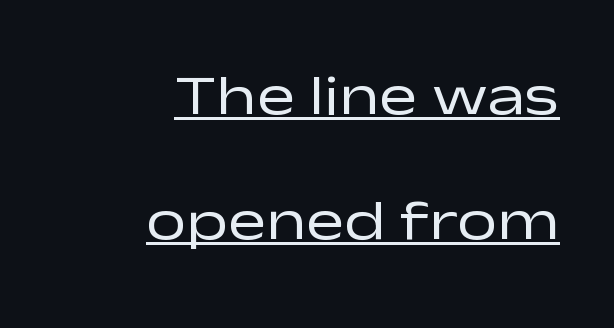
Vertical strokes here are truly vertical. The passage shown is underscored from start to finish. Every row of glyphs terminates at an identical x-position on the right. Between one letter and the next there's only the usual sliver of space. Interline gaps are noticeably wide in this sample.
